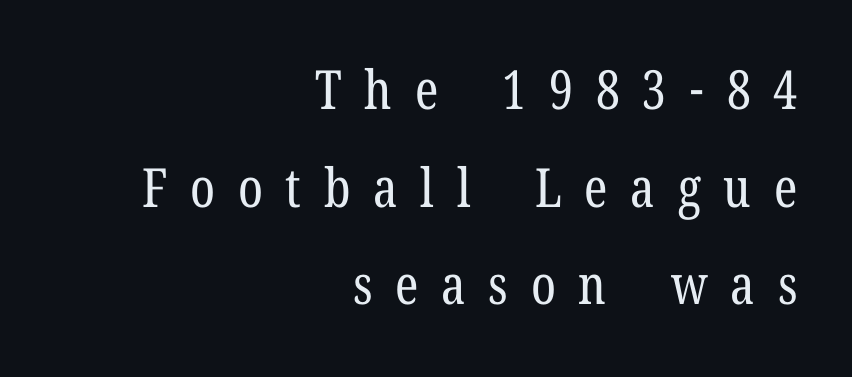
Q: Is the text bold? A: No.
Q: Is the text italic (slanted)? A: No, it is upright.
Q: Is the typeface a serif or a sans-serif typeface? A: Serif.
Q: Is the text underlined? A: No.
Q: How is the paragraph aligned? A: Right-aligned.
Q: Is the spacing between letters normal or unusually wide? A: Unusually wide.
Q: Width (condensed, normal, or wide)? A: Condensed.
Q: Stroke contrast? A: Low.
Q: x-height? A: Medium.
Q: Monospaced? A: No.
